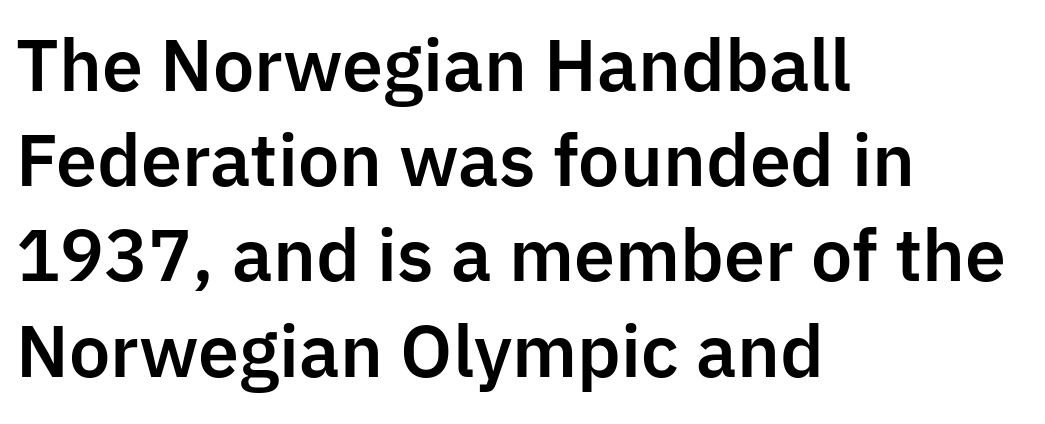
The rag falls on the right side of this text block. Quick note: underline off. The axis of the letterforms is exactly vertical. A typesetter would label this face a sans. A typesetter would call this proportional, since set widths differ per character. Reading down the column, the eye jumps a familiar distance to each next line.
